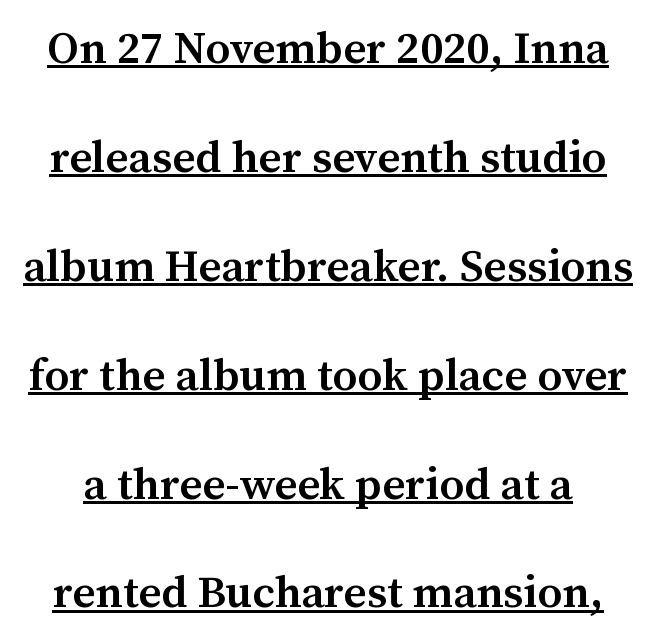
Q: Is the text bold? A: Semi-bold.
Q: Is the text italic (slanted)? A: No, it is upright.
Q: Is the typeface a serif or a sans-serif typeface? A: Serif.
Q: Is the text underlined? A: Yes.
Q: Is the spacing between letters normal or unusually wide? A: Normal.
Q: Is the spacing between lines tight, normal or loose? A: Loose.
Q: Width (condensed, normal, or wide)? A: Normal.
Q: Stroke contrast? A: Medium.
Q: x-height? A: Medium.
Q: Monospaced? A: No.
